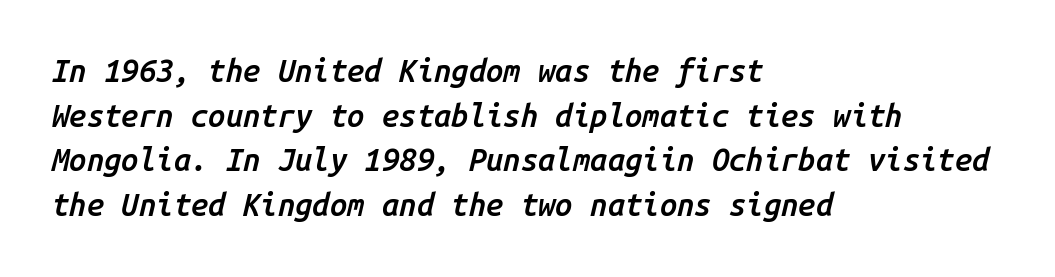
Nobody touched the tracking dial on this one. A bare baseline throughout the passage. These lines stack with their left ends in a neat column. A typesetter would call this monospace, since all characters share one set width. This sample keeps an unexceptional amount of space between lines.
